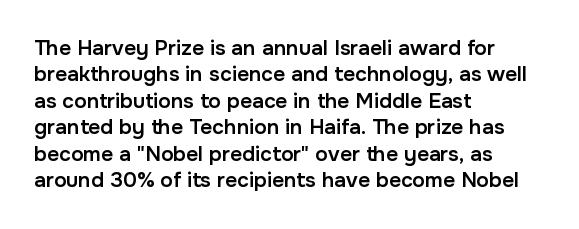
The image shows 21 px text type, upright; set left-aligned, normal line spacing (1.26x), normal letter spacing, not underlined.
